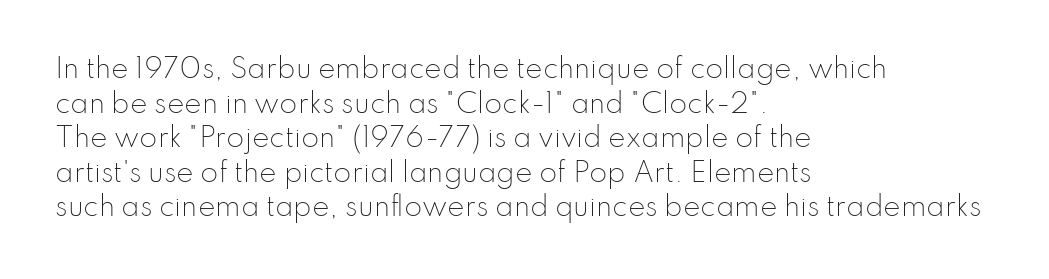
The image shows 26 px text type, upright; set left-aligned, normal line spacing (1.33x), normal letter spacing, not underlined.
